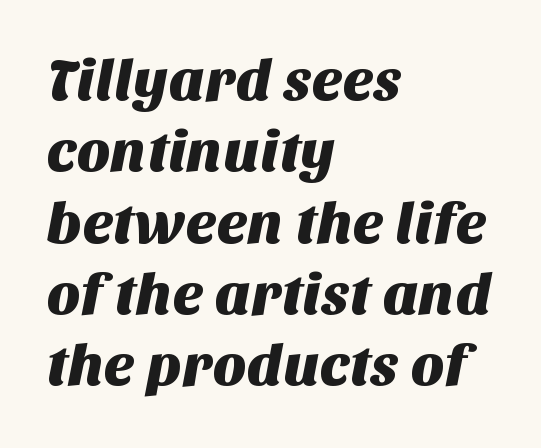
The image shows 58 px sans-serif type; set left-aligned, line spacing 1.23x, normal letter spacing, not underlined; medium stroke contrast and a large x-height.
